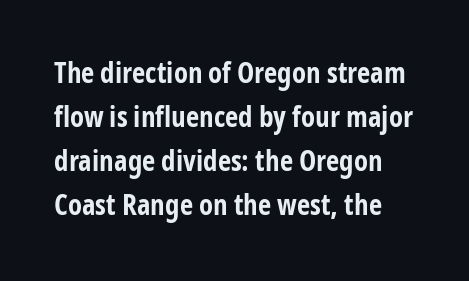
The image shows 29 px bold, condensed sans-serif type, upright; set normal line spacing (1.52x), normal letter spacing, not underlined; low stroke contrast and a medium x-height.
